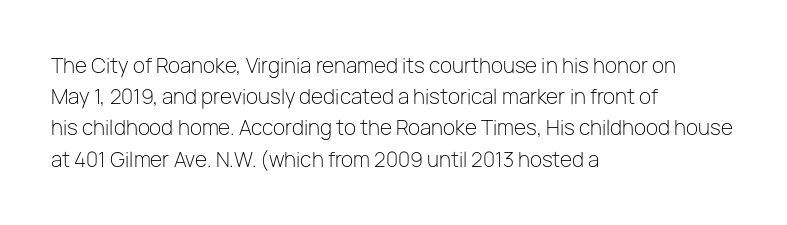
Q: Is the text bold? A: No.
Q: Is the text italic (slanted)? A: No, it is upright.
Q: Is the text underlined? A: No.
Q: How is the paragraph aligned? A: Left-aligned.
Q: Is the spacing between letters normal or unusually wide? A: Normal.
Q: Is the spacing between lines tight, normal or loose? A: Normal.
